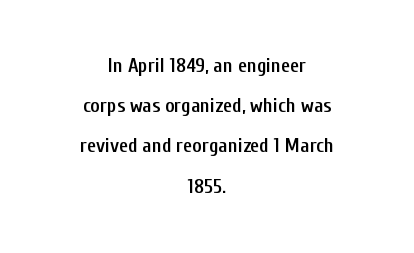
Q: Is the text bold? A: Semi-bold.
Q: Is the text italic (slanted)? A: No, it is upright.
Q: Is the text underlined? A: No.
Q: How is the paragraph aligned? A: Centered.
Q: Is the spacing between letters normal or unusually wide? A: Normal.
Q: Is the spacing between lines tight, normal or loose? A: Loose.
